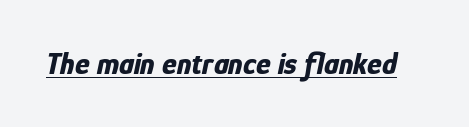
What stands out about the letter spacing? Nothing — it is the standard amount. The whole block is typeset with a tilt. Each letter keeps its own natural width here, so spacing adapts to shape. A typographer would call this underscored text. Does the weight exceed regular? Yes, all the way to bold.
